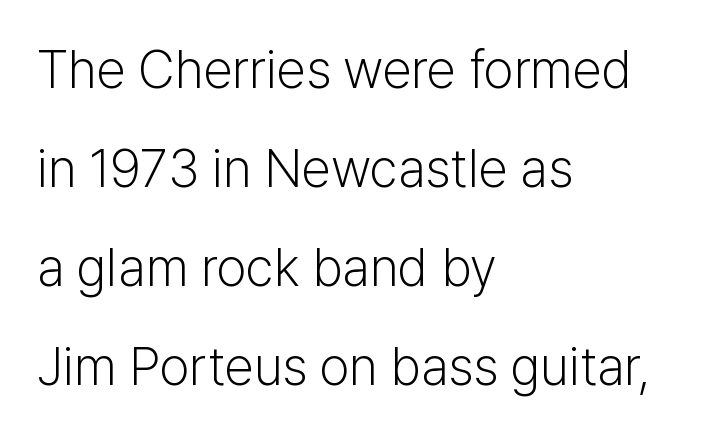
The rendering uses natural spacing where letterforms have individual widths. Reading down the block, your eye returns to a fixed left position each line. The font sits on the lighter half of the weight spectrum, regular included. Designer's note — italics off, roman on. The designer went with a sans here, leaving each stem footless. Glyph-to-glyph distance matches everyday printed text.
